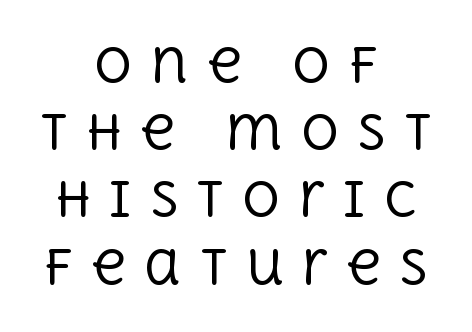
Words appear elongated and porous because spacing is wide. Do the characters align in a grid? No, the font is proportional. Classification — serif. This is roman type, the default non-slanted kind.
